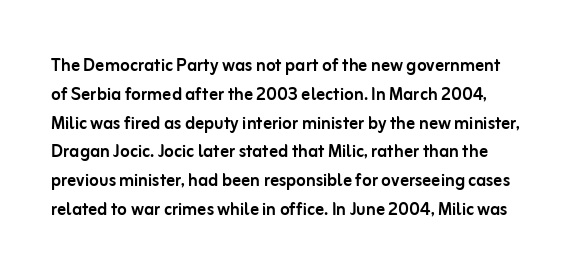
{"italic": "no", "underline": "no", "line_spacing": "normal", "line_spacing_ratio": 1.31, "letter_spacing": "normal", "letter_spacing_em": 0.0, "glyph_px": 22}
